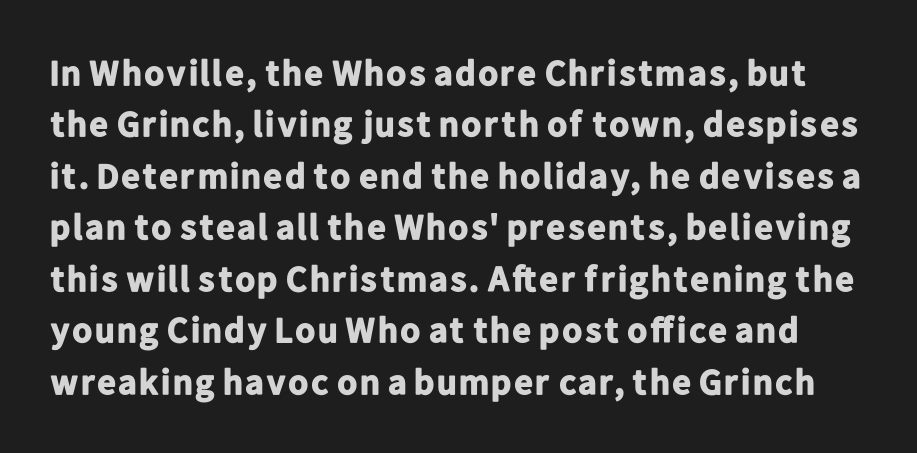
Is the type bold? Yes — the strokes are clearly thick and heavy. I'd call this a sans setting — the letters go barefoot. Normally led — the rows are evenly, conventionally spaced. This rendering features lettering with no underline. There is no visible air inserted between adjacent glyphs.
